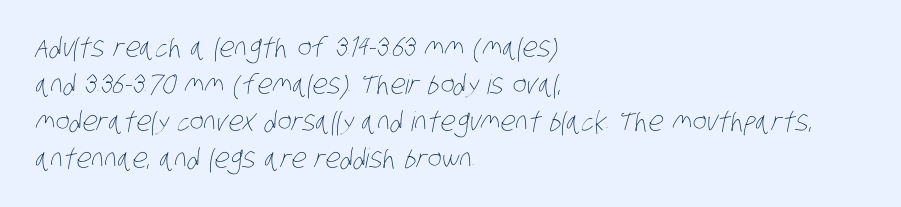
{"bold": "no", "underline": "no", "align": "left", "line_spacing": "normal", "line_spacing_ratio": 1.37, "letter_spacing": "normal", "letter_spacing_em": 0.0, "glyph_px": 27}
